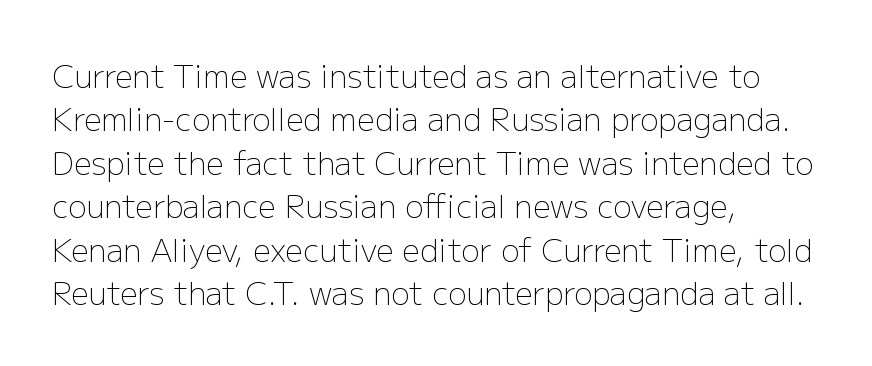
{"serif": "no", "italic": "no", "bold": "no", "weight": "light", "width": "normal", "stroke_contrast": "low", "x_height": "medium", "monospaced": "no", "underline": "no", "align": "left", "line_spacing": "normal", "line_spacing_ratio": 1.4, "letter_spacing": "normal", "letter_spacing_em": 0.0, "glyph_px": 31}
